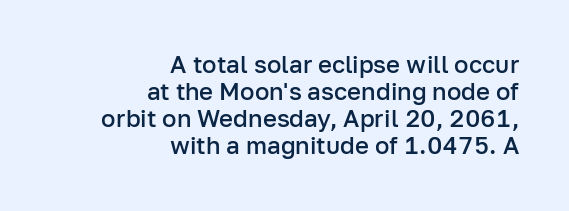
Q: Is the text bold? A: Semi-bold.
Q: Is the text italic (slanted)? A: No, it is upright.
Q: Is the text underlined? A: No.
Q: How is the paragraph aligned? A: Right-aligned.
Q: Is the spacing between letters normal or unusually wide? A: Normal.
Q: Is the spacing between lines tight, normal or loose? A: Tight.
